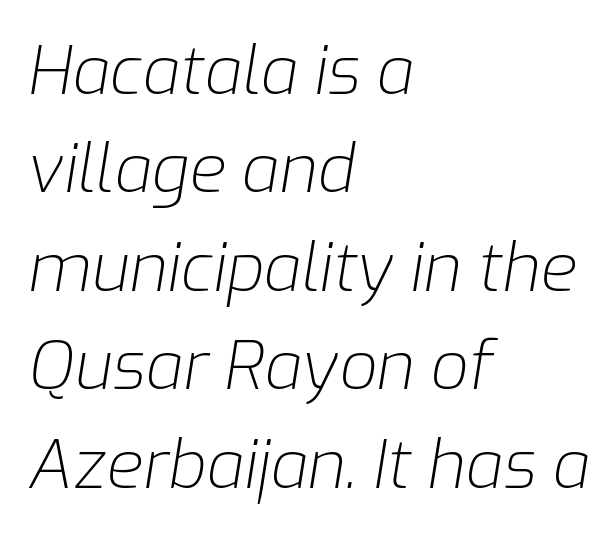
Q: Is the text bold? A: No.
Q: Is the text italic (slanted)? A: Yes, it leans right by about 9 degrees.
Q: Is the text underlined? A: No.
Q: How is the paragraph aligned? A: Left-aligned.
Q: Is the spacing between letters normal or unusually wide? A: Normal.
Q: Is the spacing between lines tight, normal or loose? A: Normal.
Q: Width (condensed, normal, or wide)? A: Normal.
Q: Stroke contrast? A: Low.
Q: x-height? A: Medium.
Q: Monospaced? A: No.
